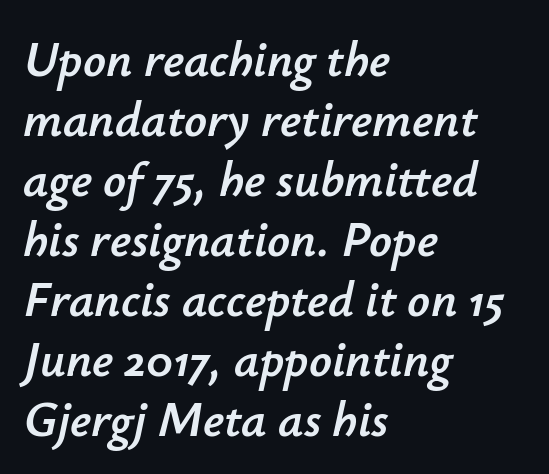
Q: Is the text italic (slanted)? A: Yes, it leans right by about 12 degrees.
Q: Is the text underlined? A: No.
Q: How is the paragraph aligned? A: Left-aligned.
Q: Is the spacing between letters normal or unusually wide? A: Normal.
Q: Width (condensed, normal, or wide)? A: Normal.
Q: Stroke contrast? A: Low.
Q: x-height? A: Small.
Q: Monospaced? A: No.
